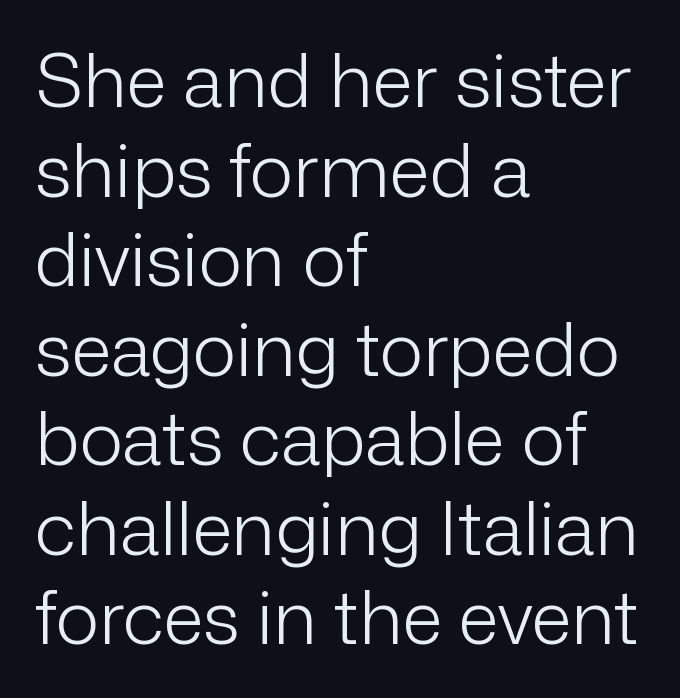
No feet cap the strokes, marking this as sans-serif type. Is the block centered? No — it sits flush against the left margin. The words here are not underlined. Letter spacing: default. Every character sits straight up, as roman type does.
